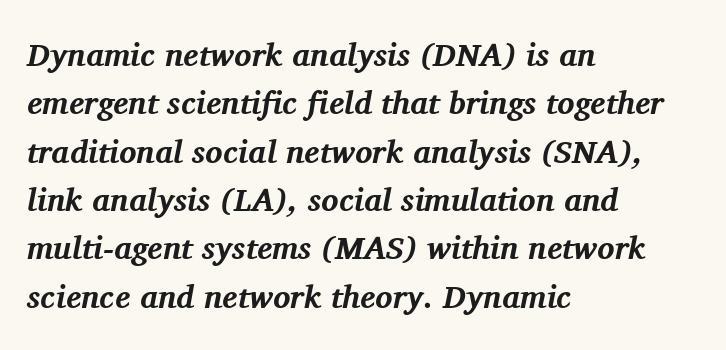
The image shows 32 px bold serif type, italic (leaning right); set left-aligned, normal line spacing (1.51x), normal letter spacing, not underlined; medium stroke contrast and a medium x-height.
